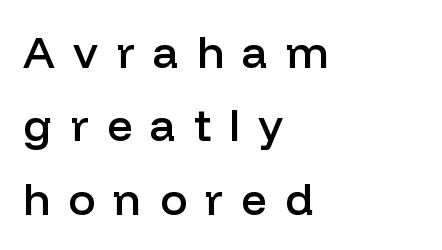
Nothing sits at the stroke ends, so this counts as sans-serif. The letters are spread apart with noticeably loose tracking. Check the space under the baseline: it is left empty. This is the in-between weight designers call semibold or demi.
